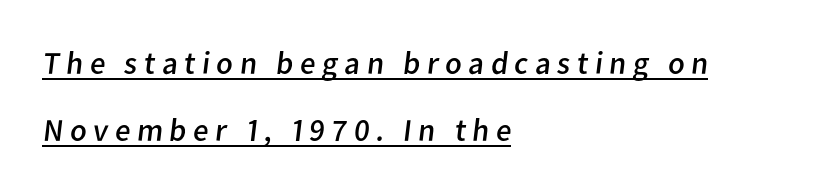
The image shows 32 px regular-weight sans-serif type; set left-aligned, loose line spacing (2.08x), unusually wide letter spacing (+0.2 em), underlined; low stroke contrast and a medium x-height.
